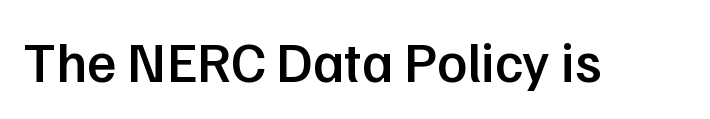
Q: Is the text bold? A: Semi-bold.
Q: Is the text italic (slanted)? A: No, it is upright.
Q: Is the typeface a serif or a sans-serif typeface? A: Sans-serif.
Q: Is the text underlined? A: No.
Q: Is the spacing between letters normal or unusually wide? A: Normal.
Q: Width (condensed, normal, or wide)? A: Normal.
Q: Stroke contrast? A: Low.
Q: x-height? A: Medium.
Q: Monospaced? A: No.
